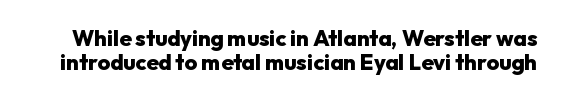
Q: Is the text bold? A: Yes.
Q: Is the text italic (slanted)? A: No, it is upright.
Q: Is the text underlined? A: No.
Q: Is the spacing between letters normal or unusually wide? A: Normal.
Q: Is the spacing between lines tight, normal or loose? A: Tight.
